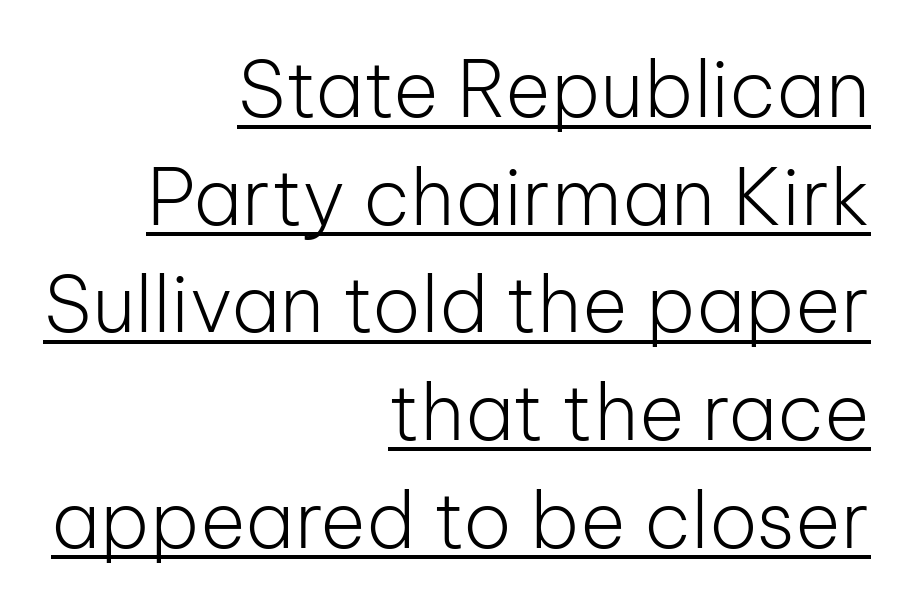
{"serif": "no", "italic": "no", "bold": "no", "weight": "light", "width": "normal", "stroke_contrast": "low", "x_height": "medium", "monospaced": "no", "underline": "yes", "align": "right", "line_spacing": "normal", "line_spacing_ratio": 1.38, "letter_spacing": "normal", "letter_spacing_em": 0.0, "glyph_px": 78}
